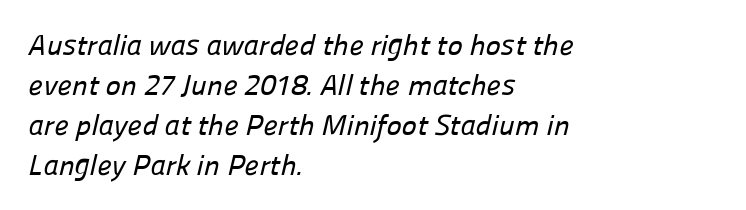
The vertical gap from one line to the next is medium. Think of a printed novel: that variable character pitch is what you see here. Just letters on the line, the space beneath them empty. Standard letterfit; no display-style spreading of the glyphs. Serif or sans? Sans — the stroke terminals are bare. Does the copy run flush right? No — it runs flush left.
